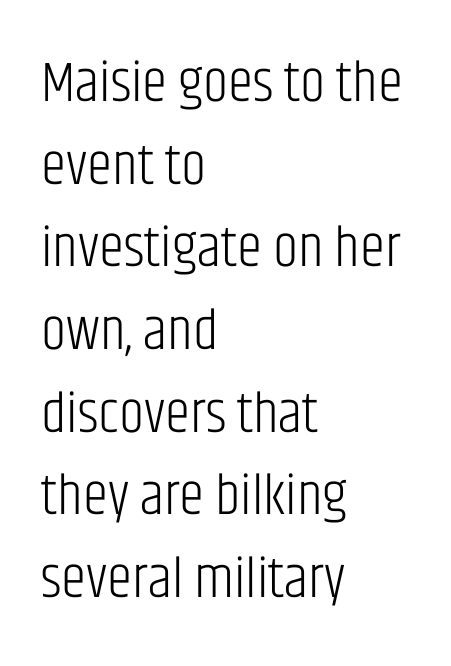
The text block is weighted toward the left margin, trailing off unevenly rightward. This sample keeps an unexceptional amount of space between lines. Typographically, this falls in the sans-serif category. A typesetter would call this proportional, since set widths differ per character. Nope, not italic — everything's standing straight.
